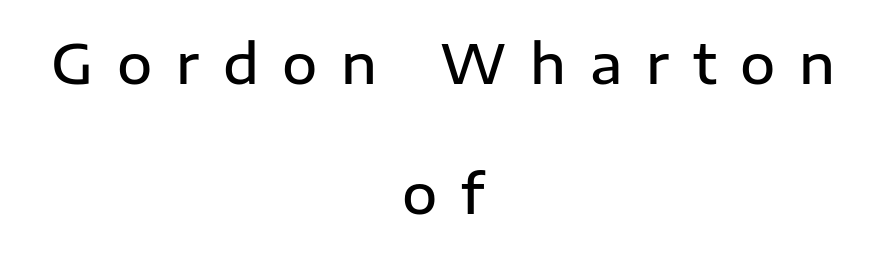
Q: Is the text bold? A: Semi-bold.
Q: Is the text italic (slanted)? A: No, it is upright.
Q: Is the typeface a serif or a sans-serif typeface? A: Sans-serif.
Q: Is the text underlined? A: No.
Q: How is the paragraph aligned? A: Centered.
Q: Is the spacing between letters normal or unusually wide? A: Unusually wide.
Q: Is the spacing between lines tight, normal or loose? A: Loose.
Q: Width (condensed, normal, or wide)? A: Normal.
Q: Stroke contrast? A: Low.
Q: x-height? A: Medium.
Q: Monospaced? A: No.
